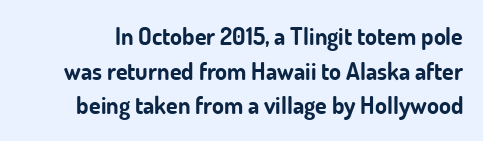
In terms of leading, this rendering sits right in the middle. These lines keep a tight, regular rhythm from letter to letter. The words here are not underlined. The passage shown is emphatically bold. Is there any slant? The stems are plumb.
